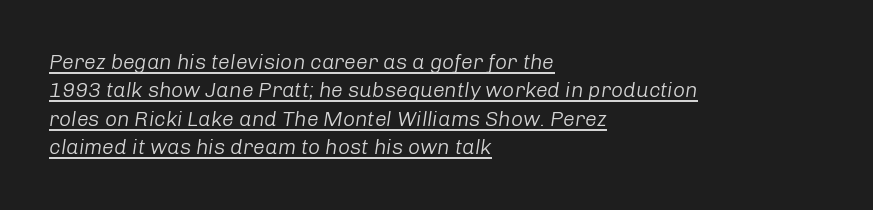
Q: Is the text bold? A: No.
Q: Is the text italic (slanted)? A: Yes, it leans right by about 8 degrees.
Q: Is the text underlined? A: Yes.
Q: How is the paragraph aligned? A: Left-aligned.
Q: Is the spacing between letters normal or unusually wide? A: Normal.
Q: Is the spacing between lines tight, normal or loose? A: Normal.
